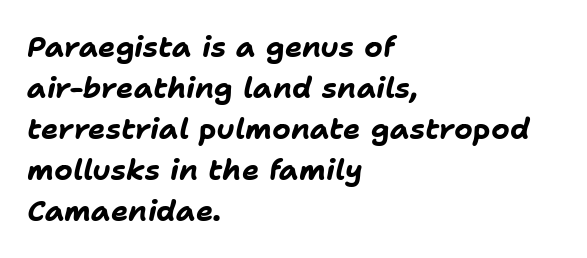
The image shows 29 px bold type, italic (leaning right); set left-aligned, normal line spacing (1.41x), normal letter spacing, not underlined; low stroke contrast and a medium x-height.
